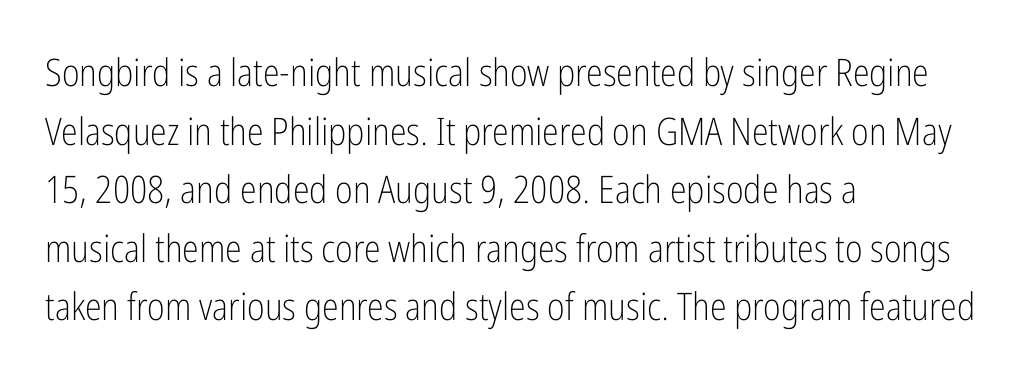
Short note: letters normally spaced. The passage shown is typed in a proportional face where columns would drift. You can tell it's not italic because the verticals are truly vertical. These glyphs show unthickened strokes, regular width or finer. Layout note: lines flush left.
